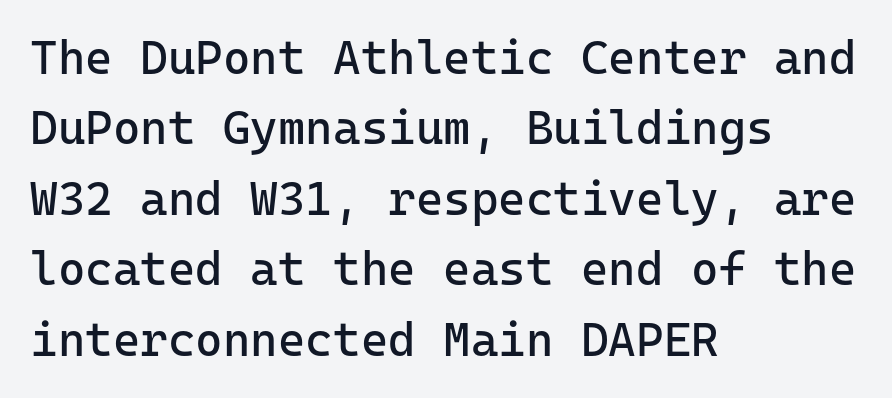
Does the type have serifs? No, each stem ends abruptly. The characters are drawn with everyday or finer stroke widths. Any mark beneath the type? The region is blank. Note the uniform advance width — an 'i' takes as much space as an 'm'.
